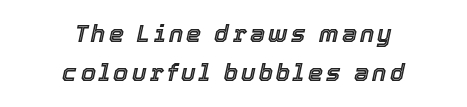
Q: Is the text italic (slanted)? A: Yes, it leans right by about 12 degrees.
Q: Is the text underlined? A: No.
Q: How is the paragraph aligned? A: Centered.
Q: Is the spacing between lines tight, normal or loose? A: Normal.
